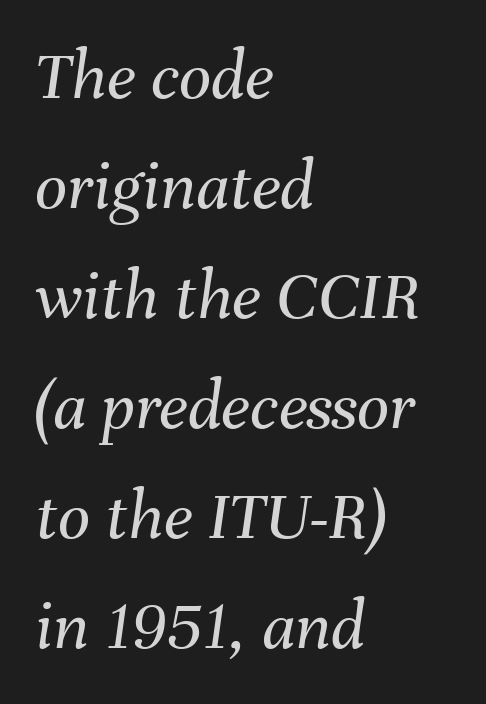
The image shows 71 px regular-weight type, italic (leaning right); set left-aligned, normal line spacing (1.55x), normal letter spacing, not underlined; medium stroke contrast and a medium x-height.
